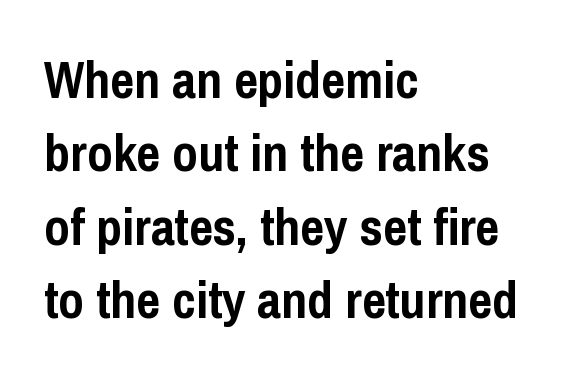
These lines were composed using upright roman letters. All the whitespace from short lines collects on the right. A bare baseline throughout the passage. Notice how descenders clear the ascenders below comfortably — that's standard leading. As a designer I'd log this as weight 700, bold.
